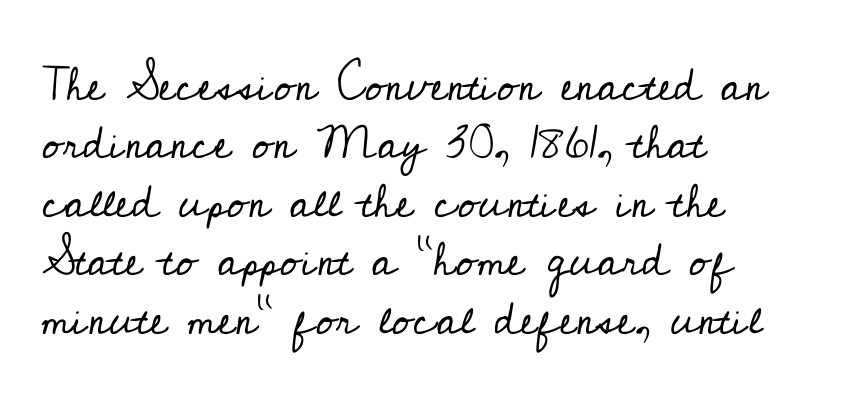
Q: Is the text bold? A: No.
Q: Is the text italic (slanted)? A: Yes.
Q: Is the typeface a serif or a sans-serif typeface? A: Serif.
Q: Is the text underlined? A: No.
Q: How is the paragraph aligned? A: Left-aligned.
Q: Is the spacing between letters normal or unusually wide? A: Normal.
Q: Is the spacing between lines tight, normal or loose? A: Normal.
Q: Width (condensed, normal, or wide)? A: Normal.
Q: Stroke contrast? A: Low.
Q: x-height? A: Small.
Q: Monospaced? A: No.
